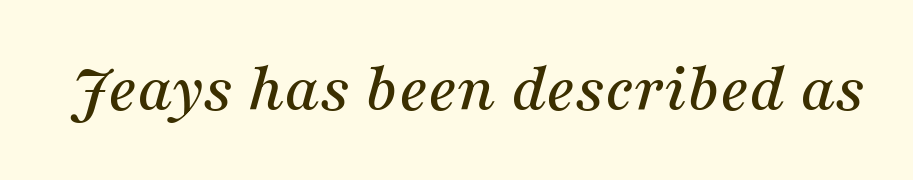
Note the varied advance widths — an 'i' is clearly narrower than an 'm'. The face used here has a pronounced slope to its letters. I'd call this a serif setting — the letters wear small feet. The rendering keeps characters at their native spacing.
